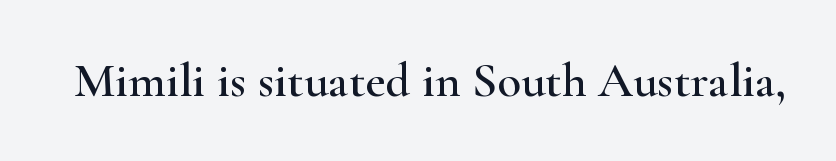
{"serif": "yes", "italic": "no", "width": "wide", "stroke_contrast": "high", "x_height": "small", "monospaced": "no", "underline": "no", "letter_spacing": "normal", "letter_spacing_em": 0.0, "glyph_px": 49}
